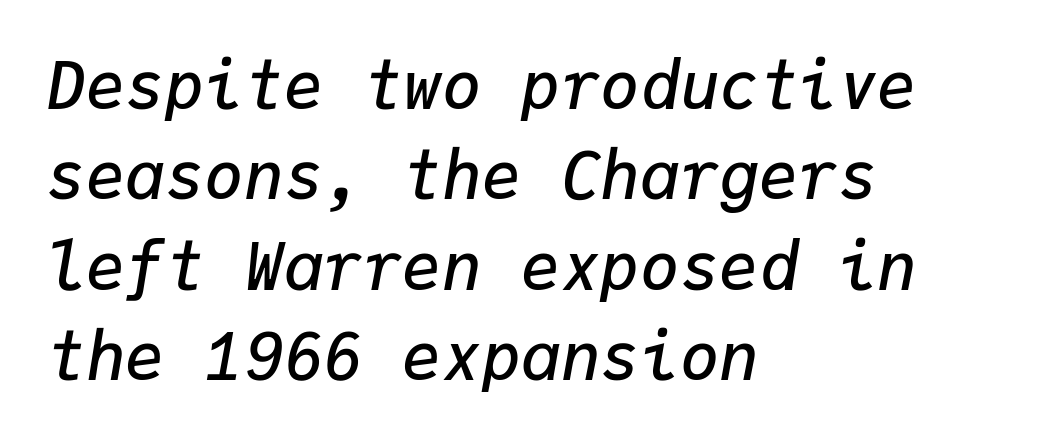
{"italic": "yes", "lean": "right", "slant_degrees": 9, "bold": "semi", "weight": "semibold", "width": "normal", "stroke_contrast": "low", "x_height": "medium", "monospaced": "yes", "underline": "no", "align": "left", "line_spacing": "normal", "line_spacing_ratio": 1.37, "letter_spacing": "normal", "letter_spacing_em": 0.0, "glyph_px": 66}
